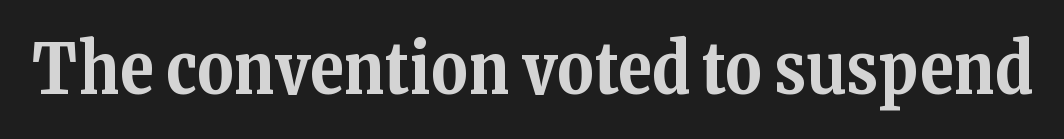
{"serif": "yes", "italic": "no", "bold": "yes", "weight": "bold", "width": "normal", "stroke_contrast": "medium", "x_height": "medium", "monospaced": "no", "underline": "no", "letter_spacing": "normal", "letter_spacing_em": 0.0, "glyph_px": 70}
